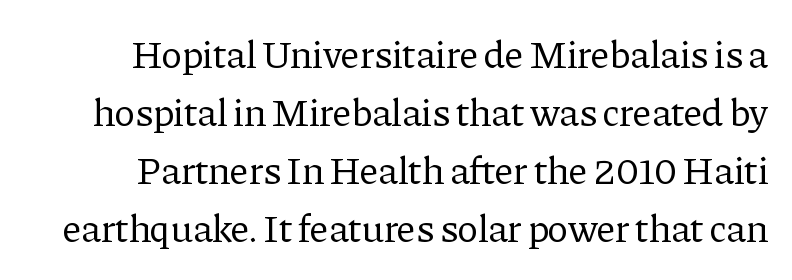
Q: Is the text bold? A: No.
Q: Is the text italic (slanted)? A: No, it is upright.
Q: Is the typeface a serif or a sans-serif typeface? A: Serif.
Q: Is the text underlined? A: No.
Q: Is the spacing between letters normal or unusually wide? A: Normal.
Q: Is the spacing between lines tight, normal or loose? A: Normal.
Q: Width (condensed, normal, or wide)? A: Normal.
Q: Stroke contrast? A: Low.
Q: x-height? A: Medium.
Q: Monospaced? A: No.
